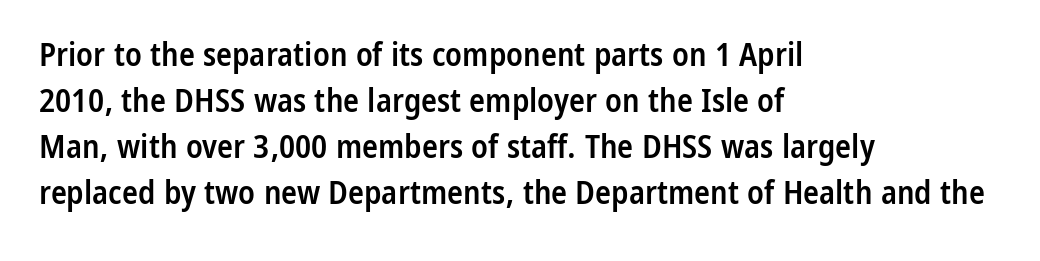
Q: Is the text bold? A: Semi-bold.
Q: Is the text italic (slanted)? A: No, it is upright.
Q: Is the typeface a serif or a sans-serif typeface? A: Sans-serif.
Q: Is the text underlined? A: No.
Q: How is the paragraph aligned? A: Left-aligned.
Q: Is the spacing between letters normal or unusually wide? A: Normal.
Q: Is the spacing between lines tight, normal or loose? A: Normal.
Q: Width (condensed, normal, or wide)? A: Condensed.
Q: Stroke contrast? A: Low.
Q: x-height? A: Medium.
Q: Monospaced? A: No.
